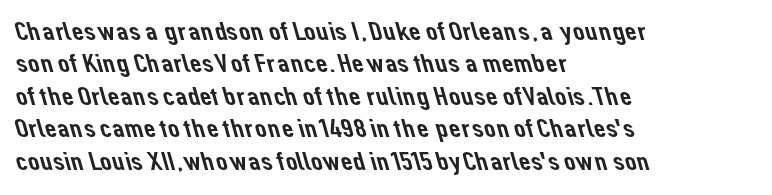
{"underline": "no", "align": "left", "line_spacing": "normal", "line_spacing_ratio": 1.25, "letter_spacing": "normal", "letter_spacing_em": 0.0, "glyph_px": 26}
